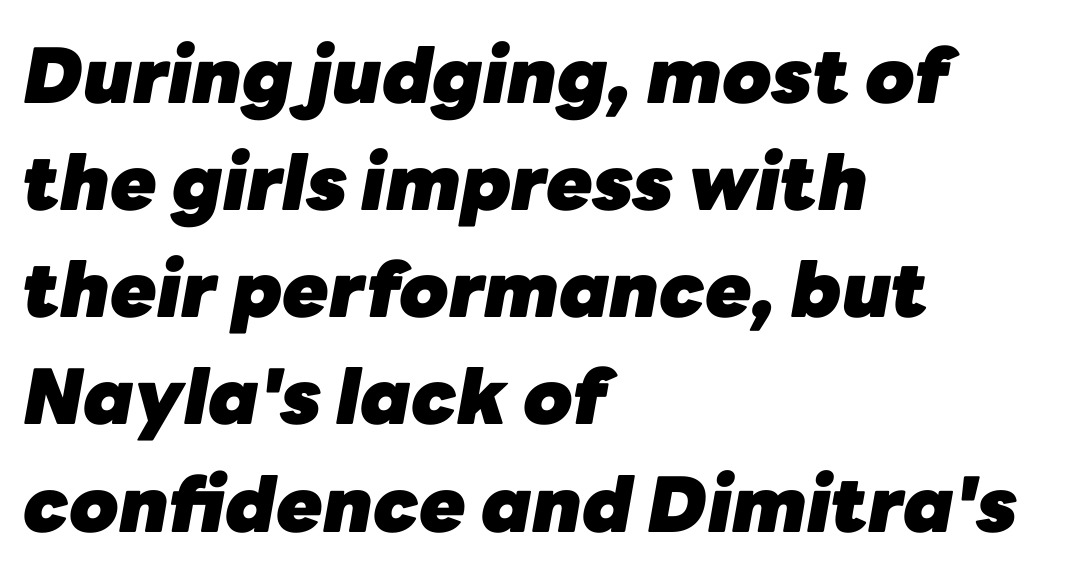
Q: Is the text bold? A: Yes.
Q: Is the text italic (slanted)? A: Yes, it leans right by about 10 degrees.
Q: Is the text underlined? A: No.
Q: How is the paragraph aligned? A: Left-aligned.
Q: Is the spacing between letters normal or unusually wide? A: Normal.
Q: Is the spacing between lines tight, normal or loose? A: Normal.
Q: Width (condensed, normal, or wide)? A: Normal.
Q: Stroke contrast? A: Low.
Q: x-height? A: Medium.
Q: Monospaced? A: No.
